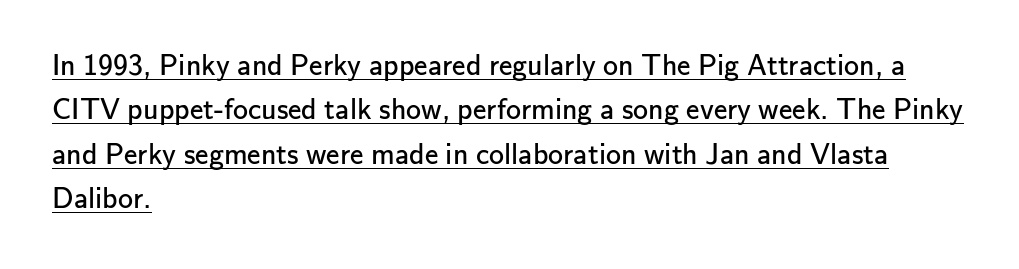
{"serif": "no", "italic": "no", "bold": "no", "weight": "regular", "width": "normal", "stroke_contrast": "low", "x_height": "small", "monospaced": "no", "underline": "yes", "align": "left", "line_spacing": "normal", "line_spacing_ratio": 1.48, "letter_spacing": "normal", "letter_spacing_em": 0.0, "glyph_px": 30}
